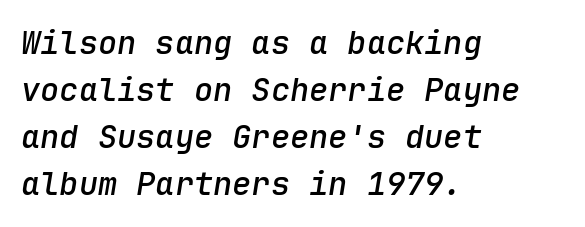
The image shows 32 px semibold type, italic (leaning right), monospaced; set left-aligned, normal line spacing (1.47x), normal letter spacing, not underlined; low stroke contrast and a medium x-height.
